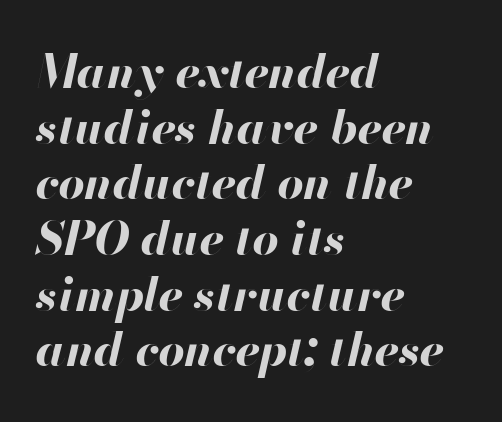
{"italic": "yes", "lean": "right", "slant_degrees": 13, "bold": "yes", "weight": "bold", "width": "normal", "stroke_contrast": "high", "x_height": "small", "monospaced": "no", "underline": "no", "align": "left", "line_spacing_ratio": 1.21, "letter_spacing": "normal", "letter_spacing_em": 0.0, "glyph_px": 46}
